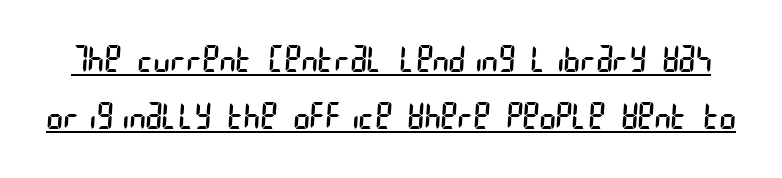
Q: Is the text bold? A: No.
Q: Is the typeface a serif or a sans-serif typeface? A: Sans-serif.
Q: Is the text underlined? A: Yes.
Q: Is the spacing between letters normal or unusually wide? A: Normal.
Q: Is the spacing between lines tight, normal or loose? A: Normal.
Q: Width (condensed, normal, or wide)? A: Condensed.
Q: Stroke contrast? A: Low.
Q: x-height? A: Large.
